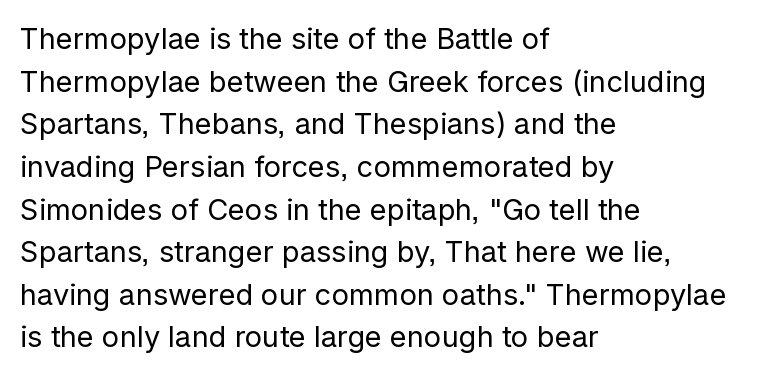
{"serif": "no", "italic": "no", "bold": "no", "weight": "regular", "width": "normal", "stroke_contrast": "low", "x_height": "medium", "monospaced": "no", "underline": "no", "align": "left", "line_spacing": "normal", "line_spacing_ratio": 1.47, "letter_spacing": "normal", "letter_spacing_em": 0.0, "glyph_px": 29}
